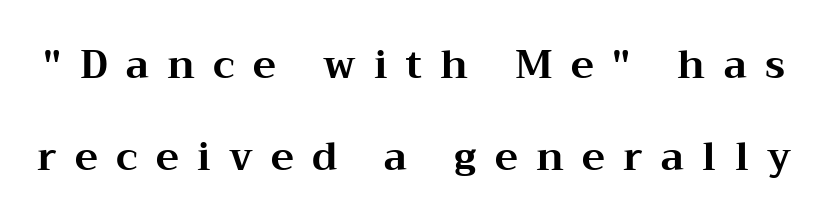
The image shows 39 px bold, wide serif type, upright; set loose line spacing (2.37x), unusually wide letter spacing (+0.47 em), not underlined; medium stroke contrast and a medium x-height.
